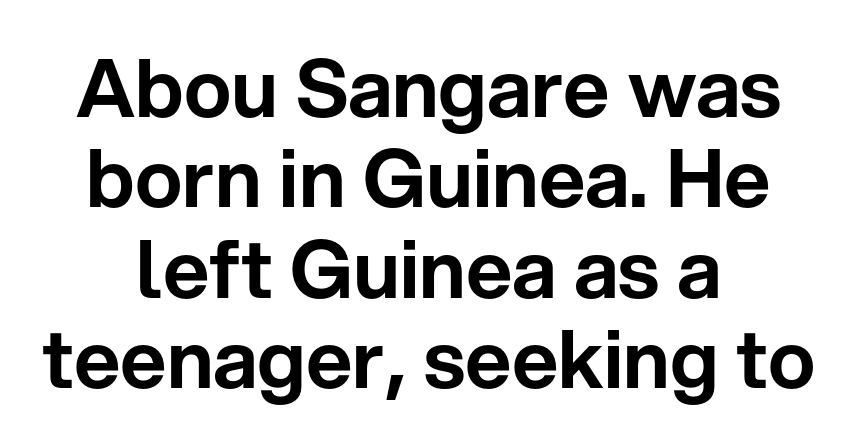
The image shows 80 px sans-serif type, upright; set centered, tight line spacing (1.13x), normal letter spacing, not underlined; low stroke contrast and a medium x-height.
